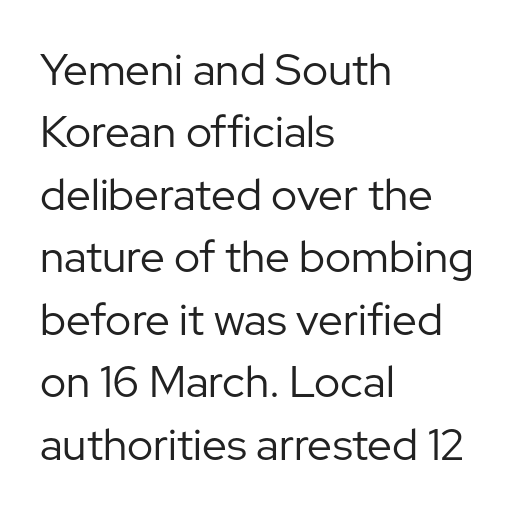
{"serif": "no", "italic": "no", "bold": "no", "weight": "regular", "width": "normal", "stroke_contrast": "low", "x_height": "medium", "monospaced": "no", "underline": "no", "align": "left", "line_spacing": "normal", "line_spacing_ratio": 1.42, "letter_spacing": "normal", "letter_spacing_em": 0.0, "glyph_px": 44}
